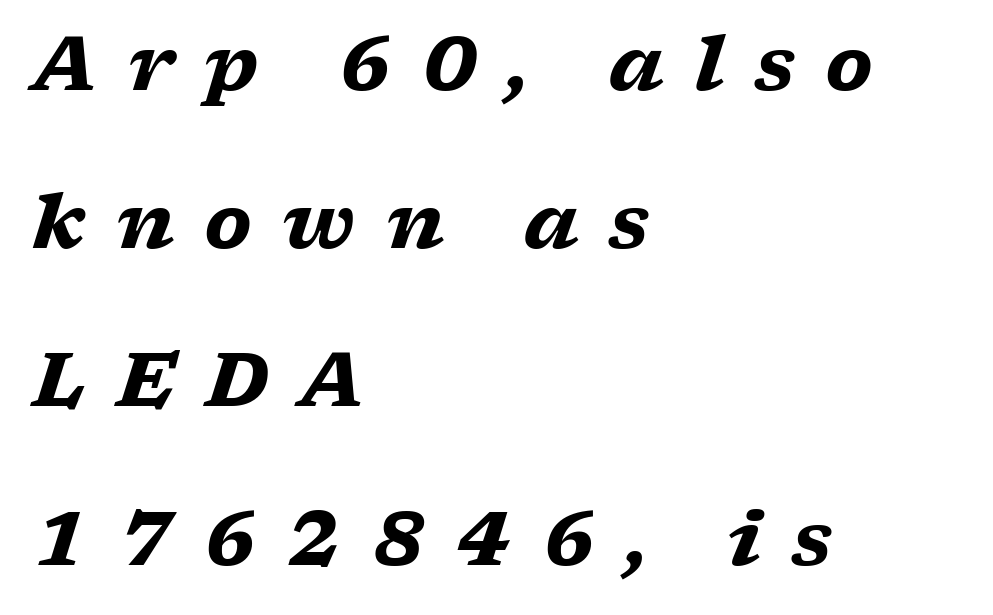
Loose tracking; the words dissolve into strings of separated letters. Unlike a clean sans, this face finishes its strokes with serifs. The sample has been set heavy, in full bold. Proportional: the letters do not fall into vertical columns. Would a proofreader flag this as italicized? Yes.
